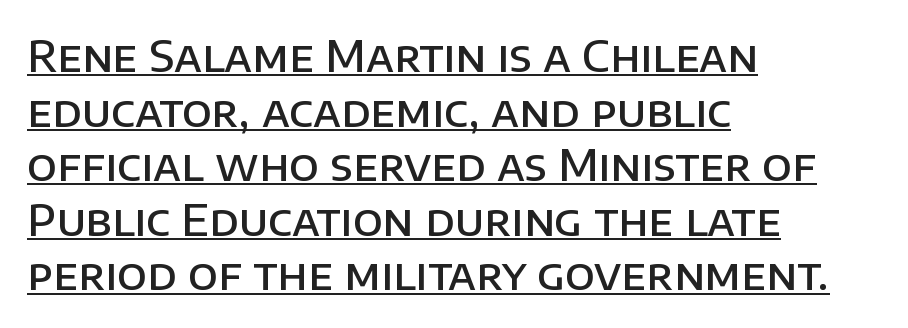
Regular leading. Compared with an ordinary text face, these strokes are moderately heavier — a semibold. The specimen includes a rule beneath the text block's lines. No italicization has been applied; the sample stays upright. Does the copy run flush right? No — it runs flush left.
